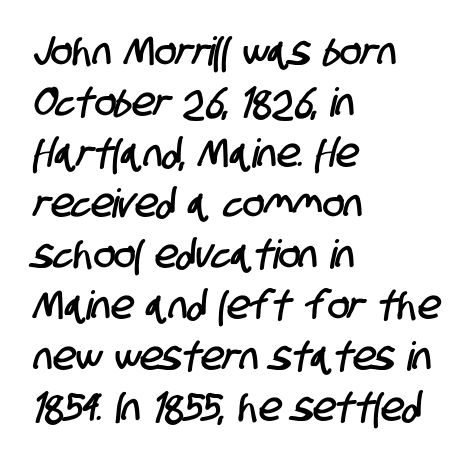
Q: Is the typeface a serif or a sans-serif typeface? A: Sans-serif.
Q: Is the text underlined? A: No.
Q: How is the paragraph aligned? A: Left-aligned.
Q: Is the spacing between letters normal or unusually wide? A: Normal.
Q: Is the spacing between lines tight, normal or loose? A: Normal.
Q: Width (condensed, normal, or wide)? A: Condensed.
Q: Stroke contrast? A: Low.
Q: x-height? A: Large.
Q: Monospaced? A: No.
